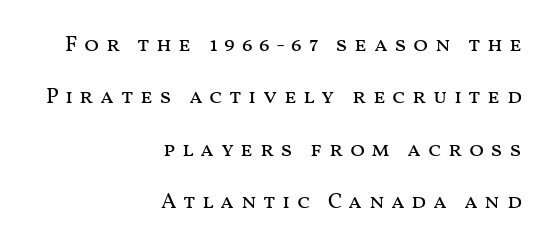
Q: Is the text bold? A: No.
Q: Is the text italic (slanted)? A: No, it is upright.
Q: Is the text underlined? A: No.
Q: How is the paragraph aligned? A: Right-aligned.
Q: Is the spacing between letters normal or unusually wide? A: Unusually wide.
Q: Is the spacing between lines tight, normal or loose? A: Loose.
